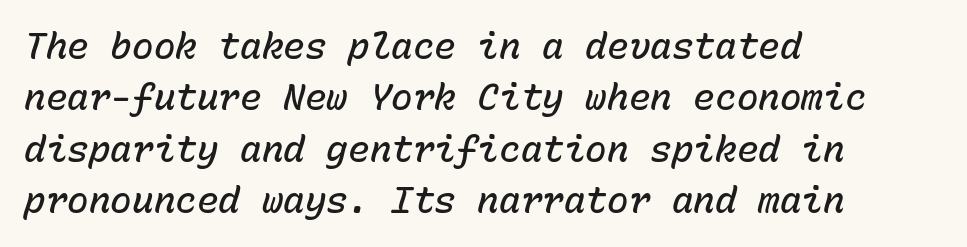
The image shows 36 px semibold type, italic (leaning right), monospaced; set left-aligned, normal line spacing (1.43x), normal letter spacing, not underlined; low stroke contrast and a medium x-height.
